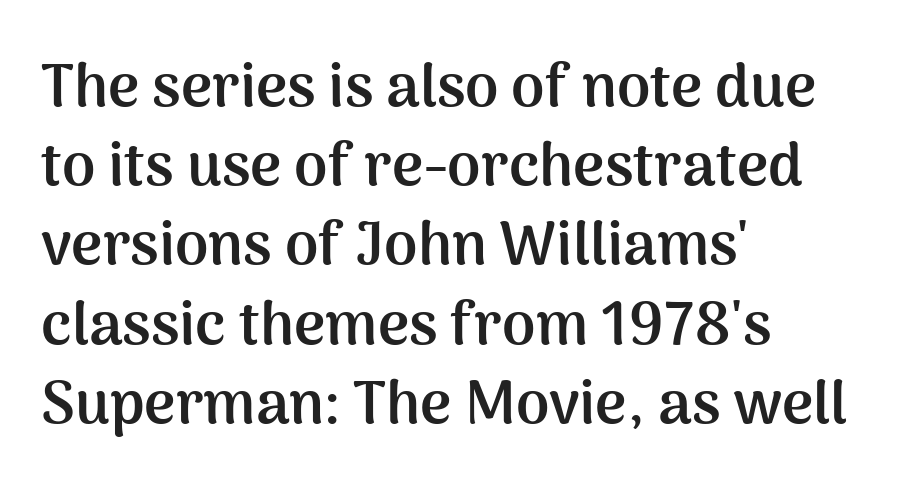
Q: Is the text bold? A: Yes.
Q: Is the text italic (slanted)? A: No, it is upright.
Q: Is the typeface a serif or a sans-serif typeface? A: Sans-serif.
Q: Is the text underlined? A: No.
Q: How is the paragraph aligned? A: Left-aligned.
Q: Is the spacing between letters normal or unusually wide? A: Normal.
Q: Is the spacing between lines tight, normal or loose? A: Normal.
Q: Width (condensed, normal, or wide)? A: Normal.
Q: Stroke contrast? A: Medium.
Q: x-height? A: Medium.
Q: Monospaced? A: No.
